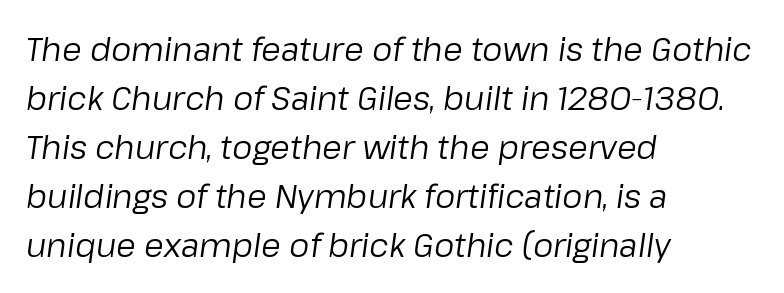
Q: Is the text bold? A: No.
Q: Is the text italic (slanted)? A: Yes, it leans right by about 8 degrees.
Q: Is the text underlined? A: No.
Q: How is the paragraph aligned? A: Left-aligned.
Q: Is the spacing between letters normal or unusually wide? A: Normal.
Q: Is the spacing between lines tight, normal or loose? A: Normal.
Q: Width (condensed, normal, or wide)? A: Normal.
Q: Stroke contrast? A: Low.
Q: x-height? A: Medium.
Q: Monospaced? A: No.
